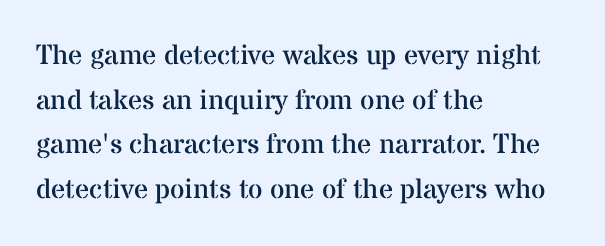
The image shows 28 px regular-weight serif type, upright; set left-aligned, normal line spacing (1.59x), normal letter spacing, not underlined; medium stroke contrast and a medium x-height.
